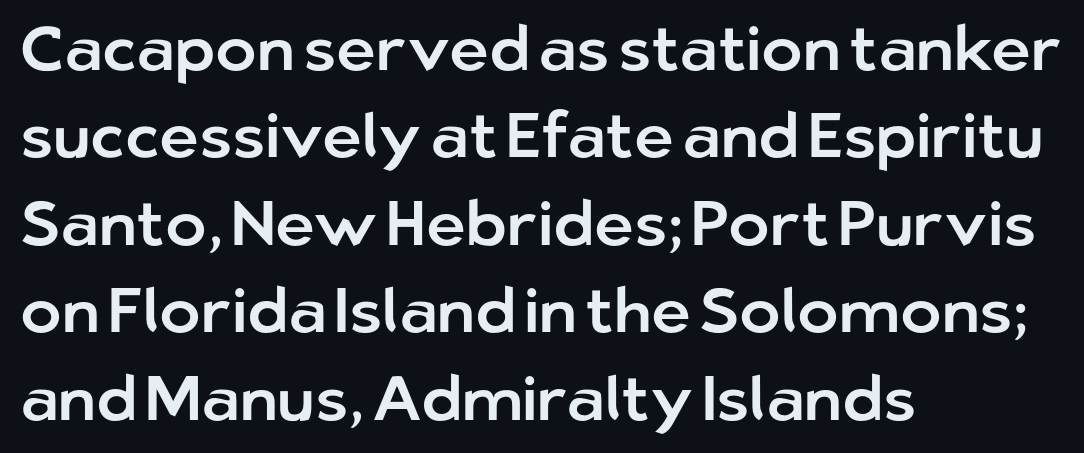
The letters stand straight up with perfectly vertical stems. Typeset ragged right — the left edge is the straight one. In terms of letterform style, serifs are entirely absent. Here the glyphs are tracked normally, forming tight word shapes.
